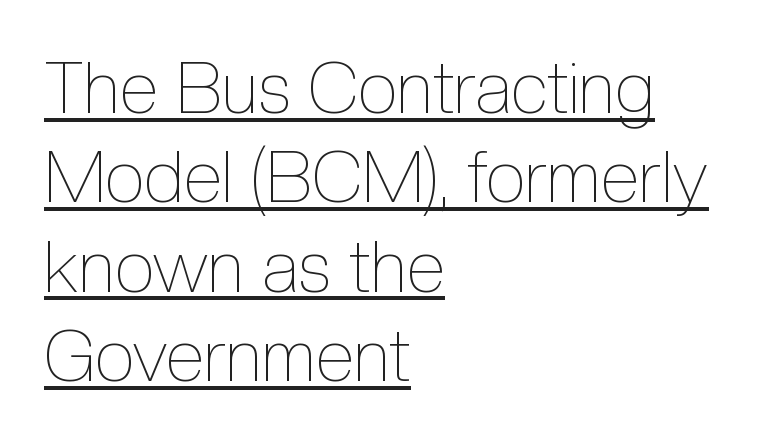
Q: Is the text bold? A: No.
Q: Is the text italic (slanted)? A: No, it is upright.
Q: Is the text underlined? A: Yes.
Q: How is the paragraph aligned? A: Left-aligned.
Q: Is the spacing between letters normal or unusually wide? A: Normal.
Q: Width (condensed, normal, or wide)? A: Condensed.
Q: x-height? A: Medium.
Q: Monospaced? A: No.
